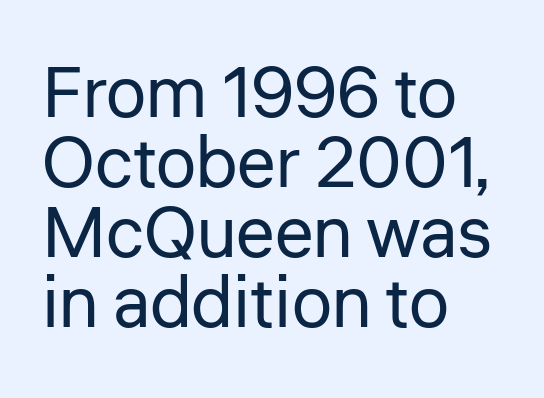
The image shows 72 px regular-weight sans-serif type, upright; set left-aligned, tight line spacing (0.97x), normal letter spacing, not underlined; low stroke contrast and a medium x-height.
